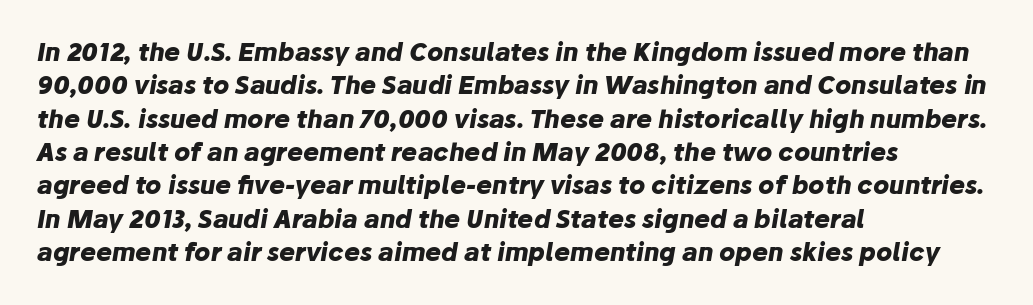
Q: Is the text bold? A: Yes.
Q: Is the text italic (slanted)? A: Yes, it leans right by about 10 degrees.
Q: Is the text underlined? A: No.
Q: How is the paragraph aligned? A: Left-aligned.
Q: Is the spacing between letters normal or unusually wide? A: Normal.
Q: Is the spacing between lines tight, normal or loose? A: Normal.
